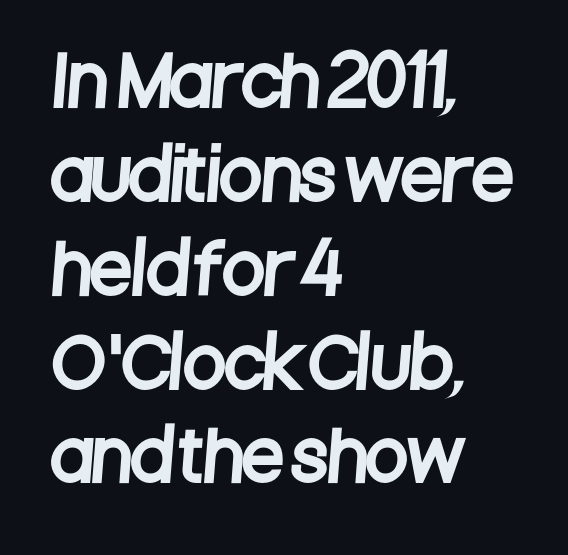
{"serif": "no", "width": "condensed", "stroke_contrast": "low", "x_height": "large", "monospaced": "no", "underline": "no", "align": "left", "line_spacing": "normal", "line_spacing_ratio": 1.38, "letter_spacing": "normal", "letter_spacing_em": 0.0, "glyph_px": 68}
